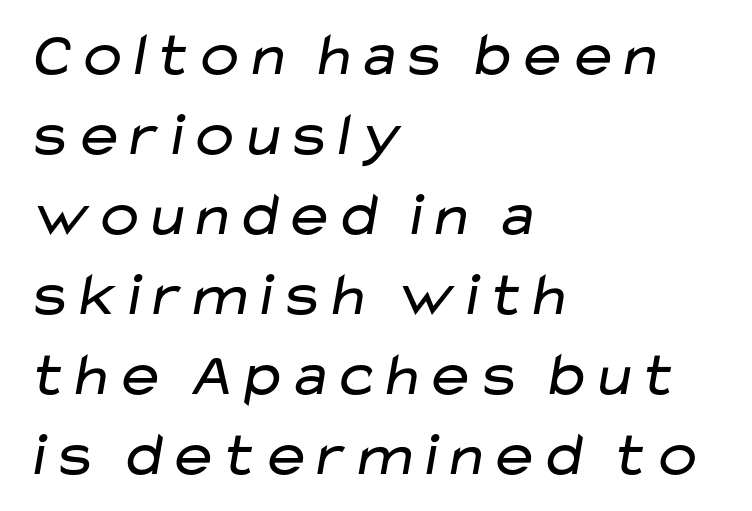
Q: Is the text bold? A: No.
Q: Is the typeface a serif or a sans-serif typeface? A: Sans-serif.
Q: Is the text underlined? A: No.
Q: How is the paragraph aligned? A: Left-aligned.
Q: Is the spacing between letters normal or unusually wide? A: Normal.
Q: Is the spacing between lines tight, normal or loose? A: Normal.
Q: Width (condensed, normal, or wide)? A: Wide.
Q: Stroke contrast? A: Low.
Q: x-height? A: Medium.
Q: Monospaced? A: No.
